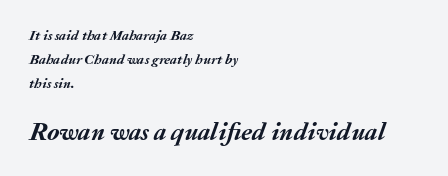
Q: Is the text bold? A: Yes.
Q: Is the text italic (slanted)? A: Yes, it leans right by about 20 degrees.
Q: Is the text underlined? A: No.
Q: How is the paragraph aligned? A: Left-aligned.
Q: Is the spacing between letters normal or unusually wide? A: Normal.
Q: Which block of text is set in a larger size, the first (top) or the second (bottom)? A: The second (bottom) one.
